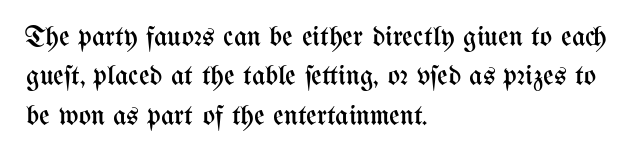
The image shows 29 px regular-weight, condensed type, upright; set left-aligned, normal line spacing (1.36x), normal letter spacing, not underlined; medium stroke contrast and a medium x-height.
